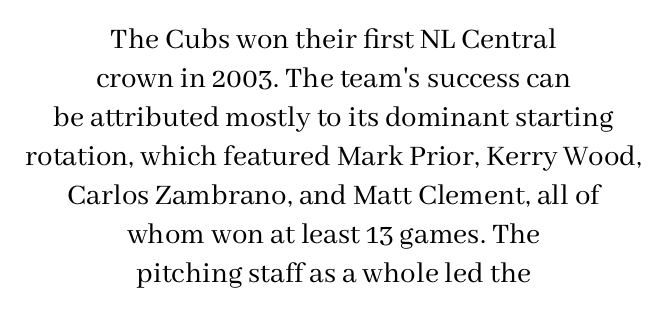
{"serif": "yes", "italic": "no", "bold": "no", "weight": "regular", "width": "normal", "stroke_contrast": "medium", "x_height": "medium", "monospaced": "no", "underline": "no", "align": "center", "line_spacing": "normal", "line_spacing_ratio": 1.26, "letter_spacing": "normal", "letter_spacing_em": 0.0, "glyph_px": 31}
